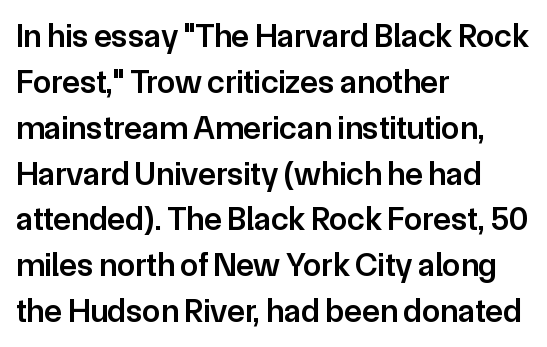
Is the letter spacing exaggerated? No — it looks like the ordinary default. Note: no serifs on the glyphs. These lines were composed using upright roman letters. Horizontal alignment here is leftward, the default for most running prose.
